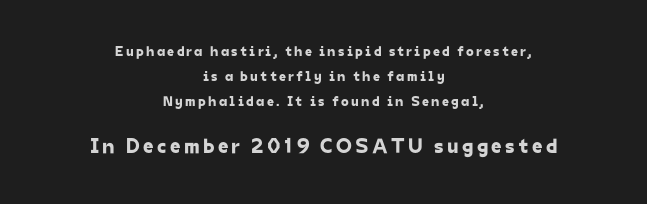
{"underline": "no", "align": "center", "line_spacing_ratio": 1.78, "larger_block": "second", "size_ratio": 1.5, "glyph_px": 21}
